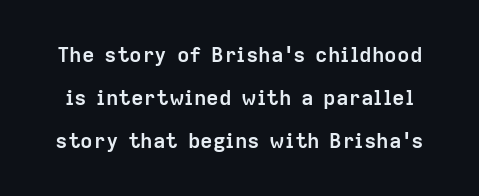
Words float on clear page, feet unadorned. The type is set solid horizontally, with unmodified tracking. The typesetting leans heavy: a genuine bold. Italic? Not at all — the glyphs are vertical. Widely set lines give the paragraph a tall, airy silhouette.
